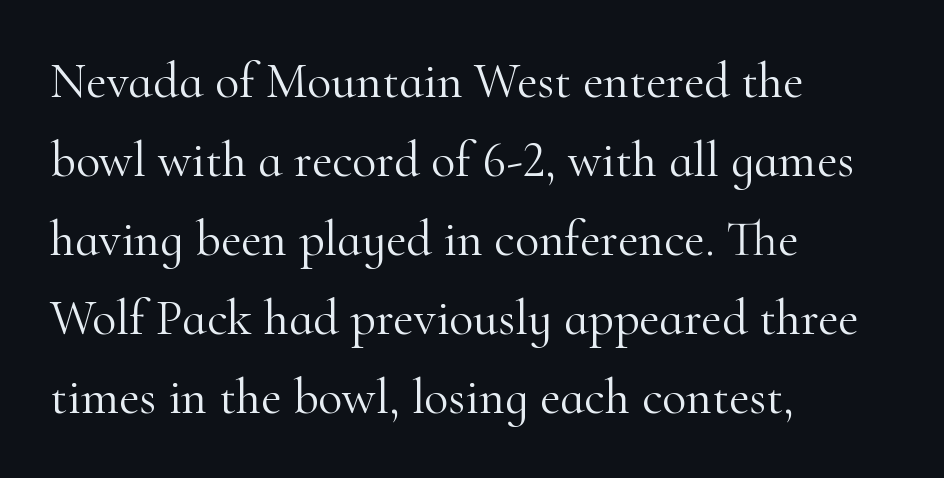
{"serif": "yes", "italic": "no", "bold": "no", "weight": "light", "width": "normal", "stroke_contrast": "high", "x_height": "small", "monospaced": "no", "underline": "no", "align": "left", "line_spacing": "normal", "line_spacing_ratio": 1.58, "letter_spacing": "normal", "letter_spacing_em": 0.0, "glyph_px": 50}
